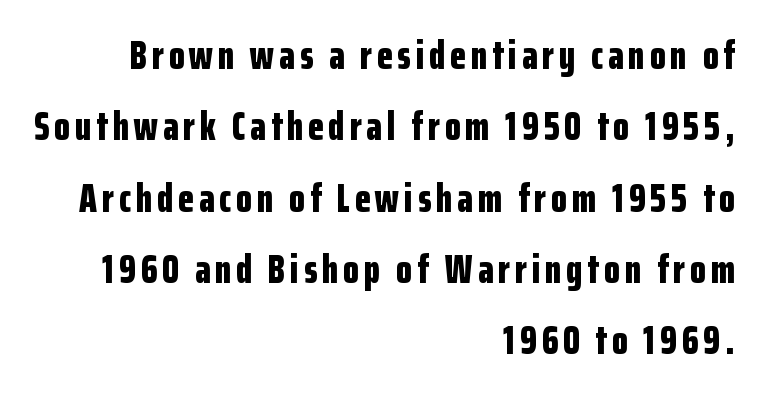
You could not count columns in this text — the font is proportionally spaced. Chunky letters — that's bold for sure. Plain, unruled lines of type. Observe the absence of serifs on each vertical stroke in this sample. Unlike italic type, these characters show no tilt at all.
